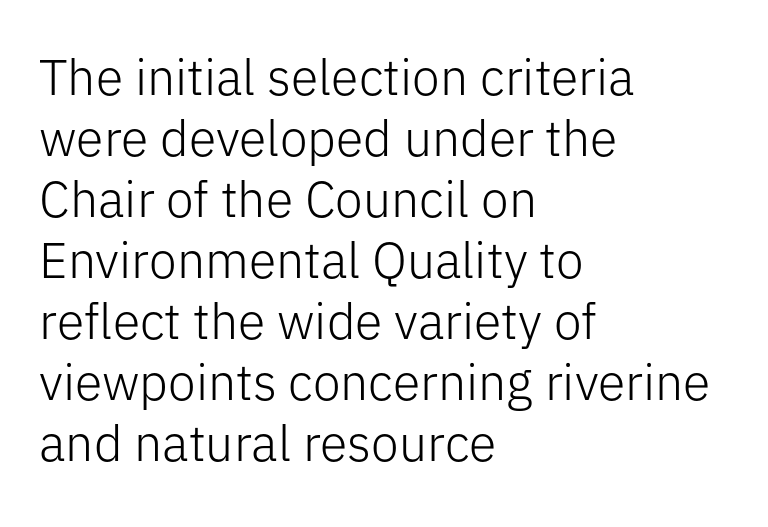
{"serif": "no", "italic": "no", "bold": "no", "weight": "light", "width": "normal", "stroke_contrast": "low", "x_height": "medium", "monospaced": "no", "underline": "no", "align": "left", "line_spacing_ratio": 1.22, "letter_spacing": "normal", "letter_spacing_em": 0.0, "glyph_px": 50}
